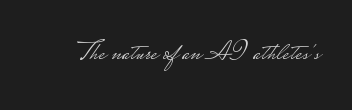
{"serif": "no", "bold": "no", "weight": "light", "width": "wide", "stroke_contrast": "low", "monospaced": "no", "underline": "no", "letter_spacing": "normal", "letter_spacing_em": 0.0, "glyph_px": 28}
